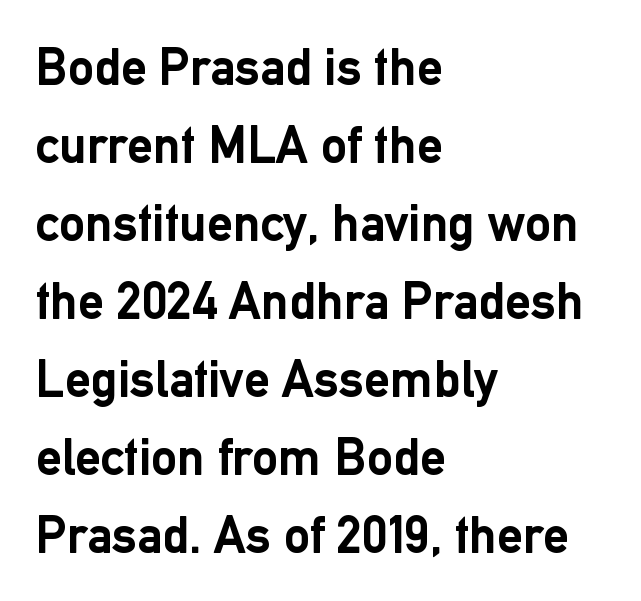
Is this a fixed-width face? No — the glyphs have proportional, varying widths. The typeface chosen for these lines omits serifs. Heavy, bold letterforms. This block has exactly the height ordinary leading produces. Vertical strokes here are truly vertical. Beneath every word, the page is bare.
